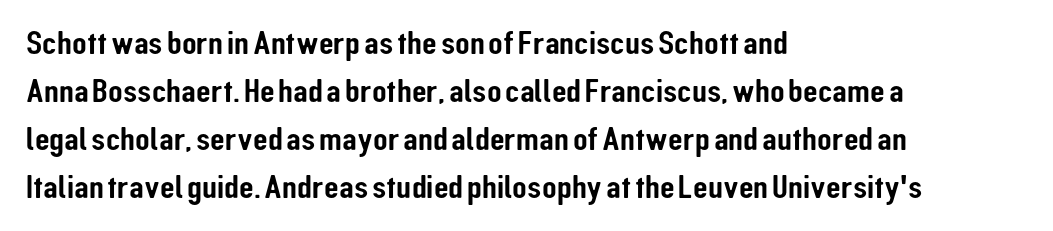
The image shows 34 px condensed sans-serif type, upright; set left-aligned, normal line spacing (1.41x), normal letter spacing, not underlined; low stroke contrast and a medium x-height.
